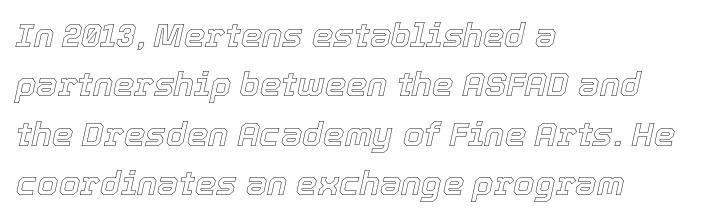
A typesetter would call this leading conventional body-copy spacing. Underlining? Definitely not there. Notice how the stems are inclined rather than vertical — that's the hallmark of italics. Tracking here is standard; glyphs follow each other at the usual distance. The passage shown is typed in a proportional face where columns would drift. If you drew a ruler down the left edge, every line would touch it.
